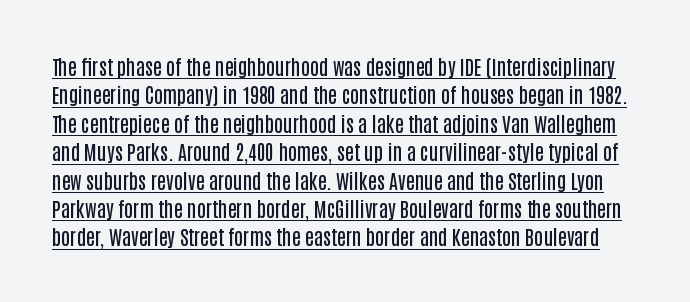
{"italic": "no", "bold": "semi", "underline": "yes", "line_spacing": "normal", "line_spacing_ratio": 1.42, "letter_spacing": "normal", "letter_spacing_em": 0.0, "glyph_px": 20}
